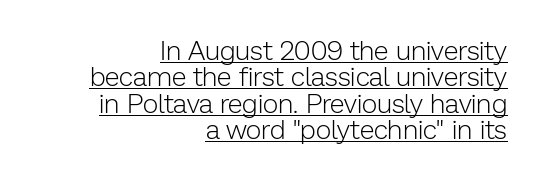
Q: Is the text bold? A: No.
Q: Is the text italic (slanted)? A: No, it is upright.
Q: Is the text underlined? A: Yes.
Q: How is the paragraph aligned? A: Right-aligned.
Q: Is the spacing between letters normal or unusually wide? A: Normal.
Q: Is the spacing between lines tight, normal or loose? A: Tight.
